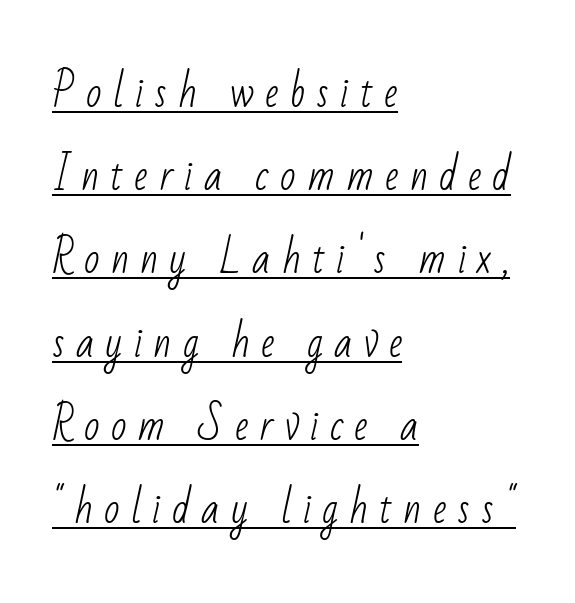
Q: Is the text bold? A: No.
Q: Is the typeface a serif or a sans-serif typeface? A: Sans-serif.
Q: Is the text underlined? A: Yes.
Q: How is the paragraph aligned? A: Left-aligned.
Q: Is the spacing between letters normal or unusually wide? A: Unusually wide.
Q: Is the spacing between lines tight, normal or loose? A: Loose.
Q: Width (condensed, normal, or wide)? A: Condensed.
Q: Stroke contrast? A: Low.
Q: x-height? A: Small.
Q: Monospaced? A: No.
